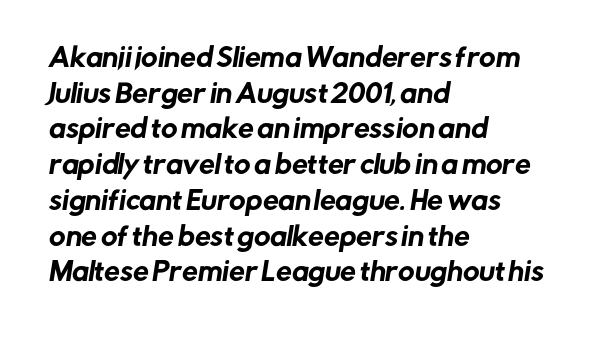
Characters follow at the spacing the type designer built in. Each new line begins a customary step beneath the previous one. Any mark beneath the type? The region is blank. The paragraph has a hard left edge and a soft right edge.
